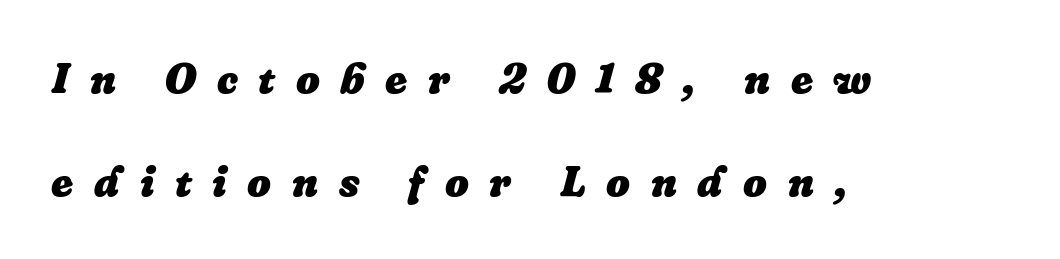
The image shows 42 px heavy type, italic (leaning right); set left-aligned, loose line spacing (2.46x), unusually wide letter spacing (+0.49 em), not underlined; low stroke contrast and a medium x-height.
